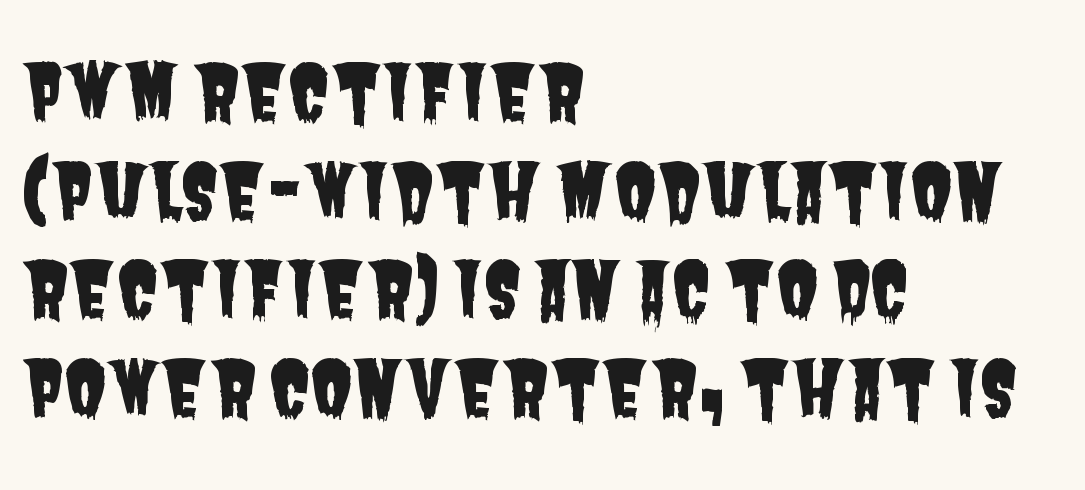
{"serif": "no", "width": "condensed", "stroke_contrast": "low", "x_height": "large", "monospaced": "no", "underline": "no", "align": "left", "line_spacing": "normal", "line_spacing_ratio": 1.28, "letter_spacing": "normal", "letter_spacing_em": 0.0, "glyph_px": 77}
